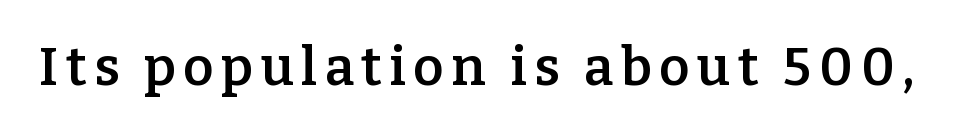
Each letter's strokes conclude with small projecting serifs. Vertical strokes here are truly vertical. You could not count columns in this text — the font is proportionally spaced. Clear beneath every line of the passage. Typesetter's note: demi weight, one step under bold.
